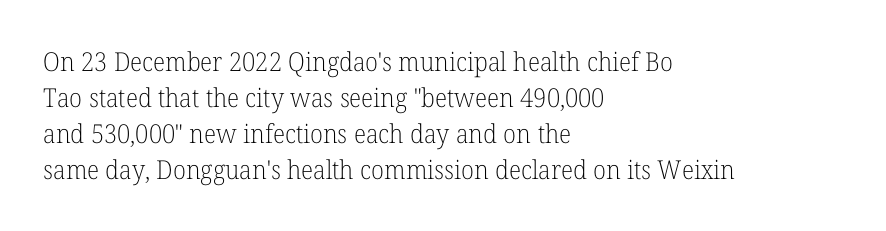
Q: Is the text bold? A: No.
Q: Is the text italic (slanted)? A: No, it is upright.
Q: Is the text underlined? A: No.
Q: How is the paragraph aligned? A: Left-aligned.
Q: Is the spacing between letters normal or unusually wide? A: Normal.
Q: Is the spacing between lines tight, normal or loose? A: Normal.
